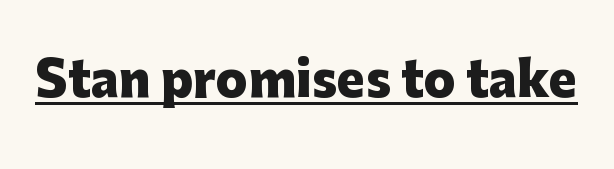
Each letter keeps its own natural width here, so spacing adapts to shape. The rendering shows plain stroke endings on the letterforms — a sans-serif design. Vertical strokes here are truly vertical. Glance below the letters and you will spot a drawn line. Is the letter spacing exaggerated? No — it looks like the ordinary default.
